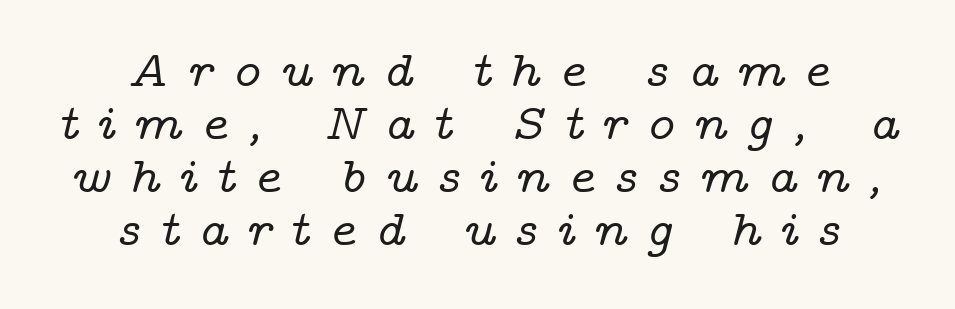
This sample is center-justified, so both line endings float freely. Italic: yes, the glyphs are oblique. Observe the serifs anchoring each vertical stroke in this sample. Cramped leading.
